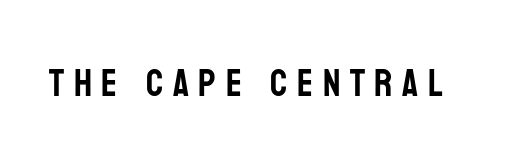
{"serif": "no", "italic": "no", "width": "condensed", "stroke_contrast": "low", "x_height": "large", "monospaced": "no", "underline": "no", "letter_spacing": "wide", "letter_spacing_em": 0.25, "glyph_px": 38}
